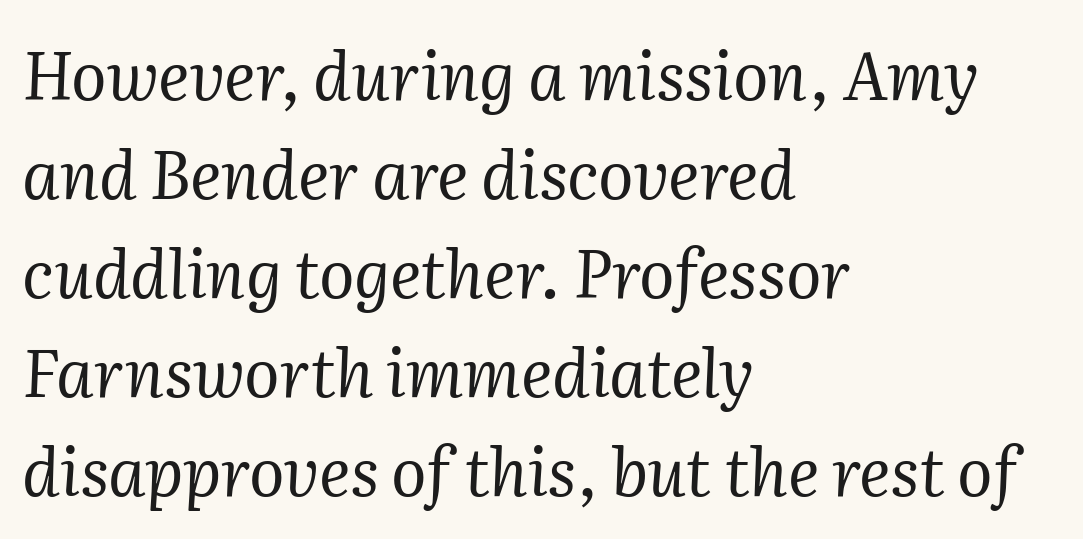
Q: Is the text bold? A: No.
Q: Is the text italic (slanted)? A: Yes, it leans right by about 2 degrees.
Q: Is the typeface a serif or a sans-serif typeface? A: Serif.
Q: Is the text underlined? A: No.
Q: How is the paragraph aligned? A: Left-aligned.
Q: Is the spacing between letters normal or unusually wide? A: Normal.
Q: Is the spacing between lines tight, normal or loose? A: Normal.
Q: Width (condensed, normal, or wide)? A: Normal.
Q: Stroke contrast? A: Medium.
Q: x-height? A: Medium.
Q: Monospaced? A: No.
